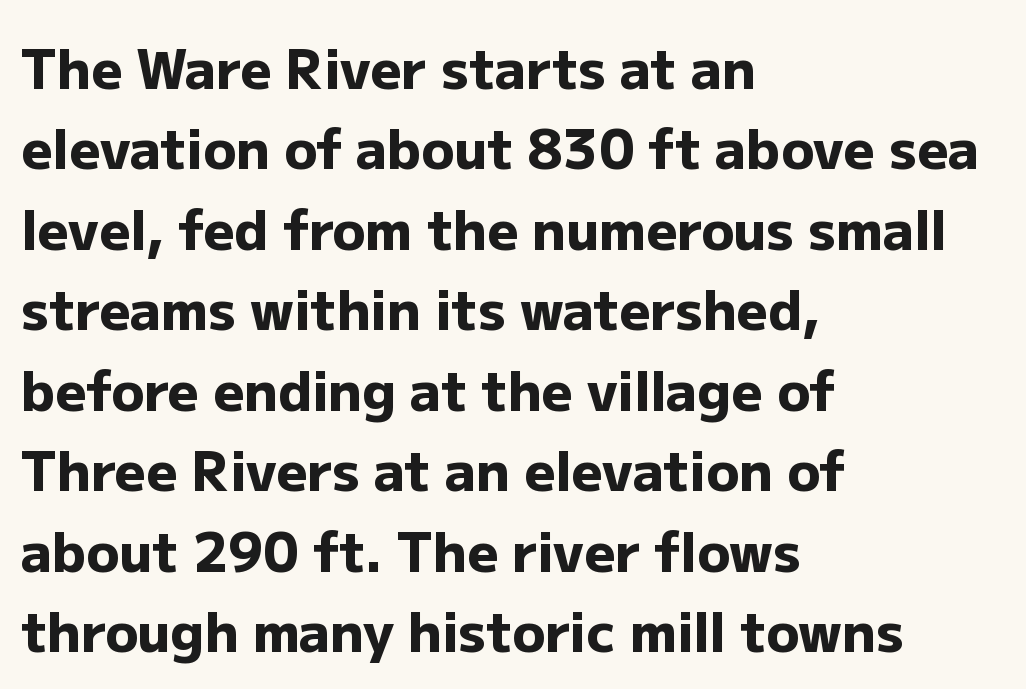
{"serif": "no", "italic": "no", "bold": "yes", "weight": "heavy", "width": "normal", "stroke_contrast": "low", "x_height": "medium", "monospaced": "no", "underline": "no", "align": "left", "line_spacing": "normal", "line_spacing_ratio": 1.49, "letter_spacing": "normal", "letter_spacing_em": 0.0, "glyph_px": 54}
